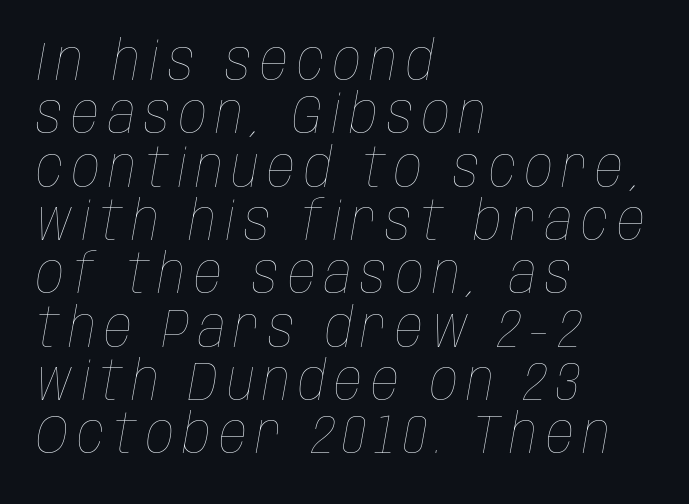
{"italic": "yes", "lean": "right", "slant_degrees": 10, "bold": "no", "weight": "thin", "width": "condensed", "stroke_contrast": "low", "x_height": "large", "monospaced": "no", "underline": "no", "align": "left", "line_spacing": "tight", "line_spacing_ratio": 0.97, "glyph_px": 55}
